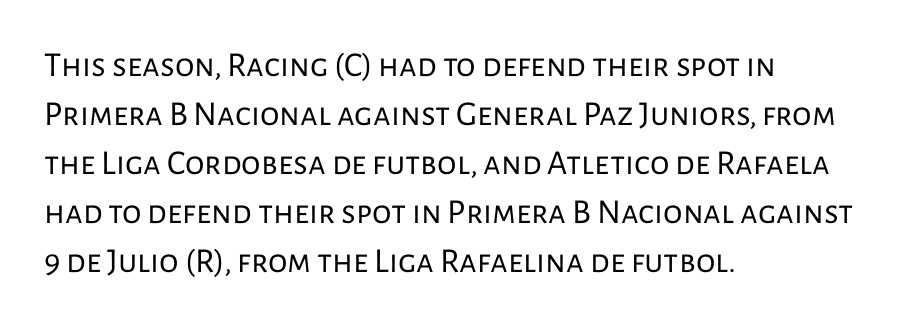
{"serif": "no", "italic": "no", "bold": "no", "weight": "regular", "width": "normal", "stroke_contrast": "low", "x_height": "medium", "monospaced": "no", "underline": "no", "align": "left", "line_spacing": "normal", "line_spacing_ratio": 1.4, "letter_spacing": "normal", "letter_spacing_em": 0.0, "glyph_px": 35}
